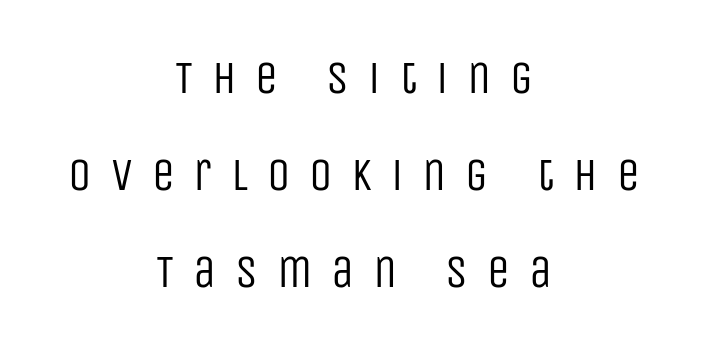
Q: Is the text bold? A: No.
Q: Is the text italic (slanted)? A: No, it is upright.
Q: Is the typeface a serif or a sans-serif typeface? A: Sans-serif.
Q: Is the text underlined? A: No.
Q: How is the paragraph aligned? A: Centered.
Q: Is the spacing between letters normal or unusually wide? A: Unusually wide.
Q: Is the spacing between lines tight, normal or loose? A: Loose.
Q: Width (condensed, normal, or wide)? A: Condensed.
Q: Stroke contrast? A: Low.
Q: x-height? A: Large.
Q: Monospaced? A: No.
